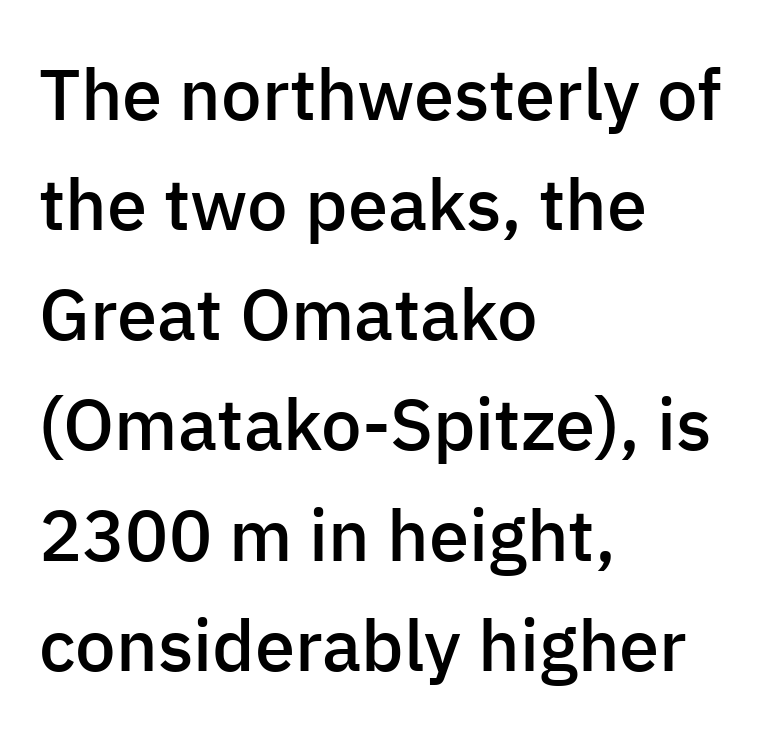
The image shows 72 px semibold sans-serif type, upright; set left-aligned, normal line spacing (1.53x), normal letter spacing, not underlined; low stroke contrast and a medium x-height.
